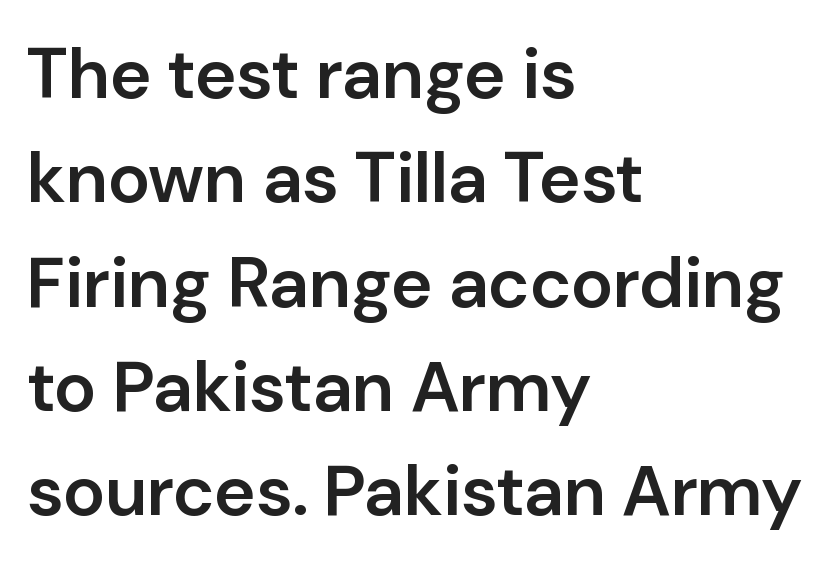
Q: Is the text bold? A: Semi-bold.
Q: Is the text italic (slanted)? A: No, it is upright.
Q: Is the typeface a serif or a sans-serif typeface? A: Sans-serif.
Q: Is the text underlined? A: No.
Q: How is the paragraph aligned? A: Left-aligned.
Q: Is the spacing between letters normal or unusually wide? A: Normal.
Q: Is the spacing between lines tight, normal or loose? A: Normal.
Q: Width (condensed, normal, or wide)? A: Normal.
Q: Stroke contrast? A: Low.
Q: x-height? A: Medium.
Q: Monospaced? A: No.
